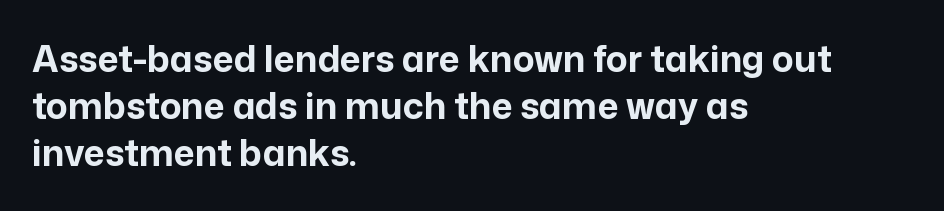
{"serif": "no", "italic": "no", "bold": "yes", "weight": "bold", "width": "normal", "stroke_contrast": "low", "x_height": "medium", "monospaced": "no", "underline": "no", "align": "left", "line_spacing": "normal", "line_spacing_ratio": 1.31, "letter_spacing": "normal", "letter_spacing_em": 0.0, "glyph_px": 36}
